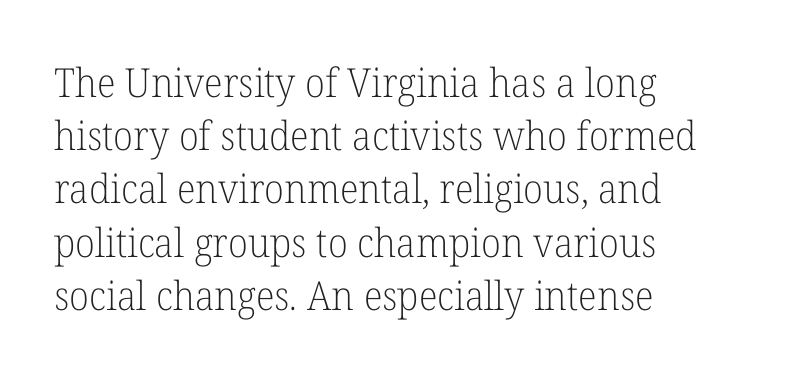
Q: Is the text bold? A: No.
Q: Is the text italic (slanted)? A: No, it is upright.
Q: Is the typeface a serif or a sans-serif typeface? A: Serif.
Q: Is the text underlined? A: No.
Q: How is the paragraph aligned? A: Left-aligned.
Q: Is the spacing between letters normal or unusually wide? A: Normal.
Q: Is the spacing between lines tight, normal or loose? A: Normal.
Q: Width (condensed, normal, or wide)? A: Normal.
Q: Stroke contrast? A: Low.
Q: x-height? A: Medium.
Q: Monospaced? A: No.
